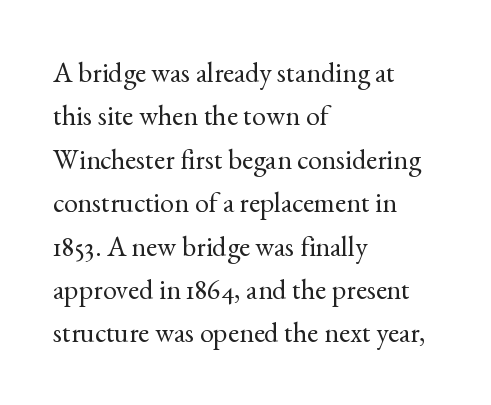
Q: Is the text bold? A: No.
Q: Is the text italic (slanted)? A: No, it is upright.
Q: Is the typeface a serif or a sans-serif typeface? A: Serif.
Q: Is the text underlined? A: No.
Q: How is the paragraph aligned? A: Left-aligned.
Q: Is the spacing between letters normal or unusually wide? A: Normal.
Q: Is the spacing between lines tight, normal or loose? A: Normal.
Q: Width (condensed, normal, or wide)? A: Normal.
Q: x-height? A: Small.
Q: Monospaced? A: No.
